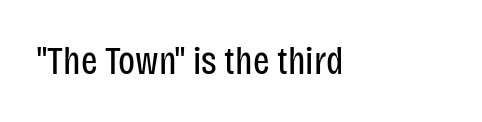
The characters are drawn with everyday or finer stroke widths. Lines of text with bare space underneath. Character widths vary here, with narrow letters taking less room than wide ones. The gaps between neighbouring characters are ordinary and unremarkable. Type style note: lacks serifs. The type sits square on the baseline with zero lean.
